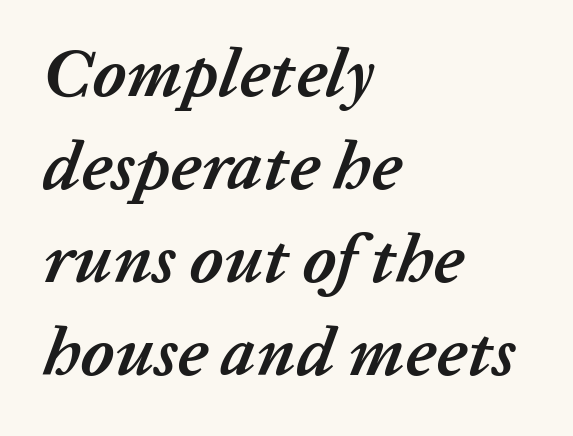
Q: Is the text bold? A: Yes.
Q: Is the text italic (slanted)? A: Yes, it leans right by about 20 degrees.
Q: Is the text underlined? A: No.
Q: How is the paragraph aligned? A: Left-aligned.
Q: Is the spacing between letters normal or unusually wide? A: Normal.
Q: Is the spacing between lines tight, normal or loose? A: Normal.
Q: Width (condensed, normal, or wide)? A: Normal.
Q: Stroke contrast? A: Low.
Q: x-height? A: Medium.
Q: Monospaced? A: No.
